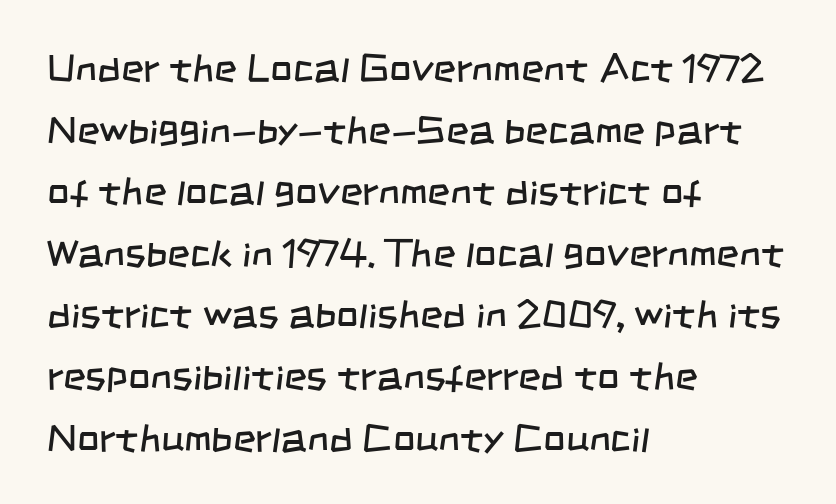
{"serif": "no", "bold": "no", "weight": "regular", "width": "condensed", "stroke_contrast": "low", "x_height": "large", "monospaced": "no", "underline": "no", "align": "left", "line_spacing": "normal", "line_spacing_ratio": 1.58, "letter_spacing": "normal", "letter_spacing_em": 0.0, "glyph_px": 39}
